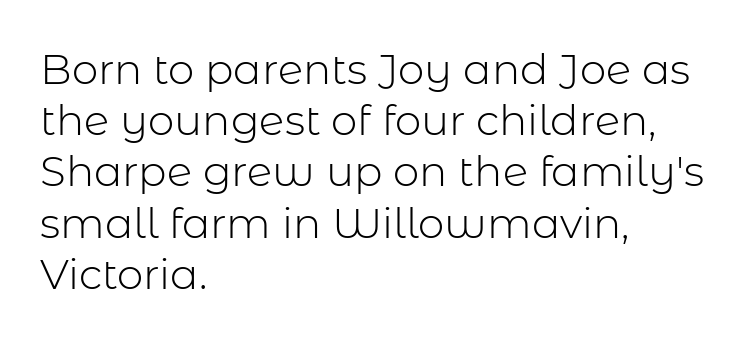
Q: Is the text bold? A: No.
Q: Is the text italic (slanted)? A: No, it is upright.
Q: Is the typeface a serif or a sans-serif typeface? A: Sans-serif.
Q: Is the text underlined? A: No.
Q: How is the paragraph aligned? A: Left-aligned.
Q: Is the spacing between letters normal or unusually wide? A: Normal.
Q: Width (condensed, normal, or wide)? A: Normal.
Q: Stroke contrast? A: Low.
Q: x-height? A: Medium.
Q: Monospaced? A: No.
